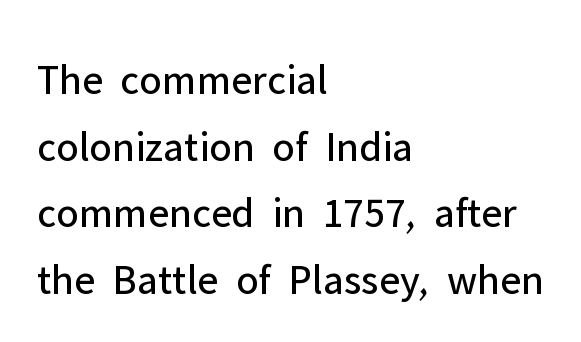
{"serif": "no", "italic": "no", "bold": "no", "weight": "regular", "width": "normal", "stroke_contrast": "low", "x_height": "medium", "monospaced": "no", "underline": "no", "align": "left", "line_spacing": "normal", "line_spacing_ratio": 1.55, "letter_spacing": "normal", "letter_spacing_em": 0.0, "glyph_px": 43}
